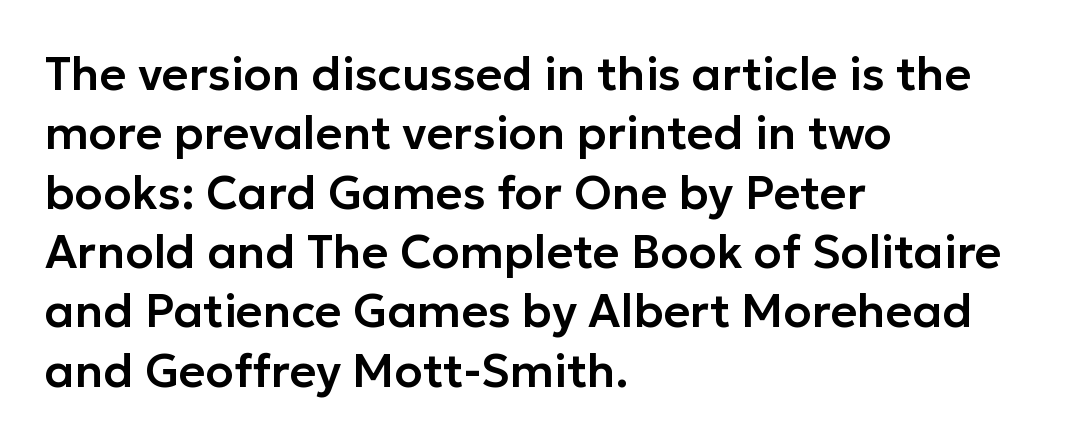
Is the letter spacing exaggerated? No — it looks like the ordinary default. One glance says typical: line gaps are just what's usual. Here the designer chose a conventional face with non-uniform glyph widths. Clear beneath every line of the passage. Where is the straight margin? On the left. The lettering holds an erect, upright posture throughout.
